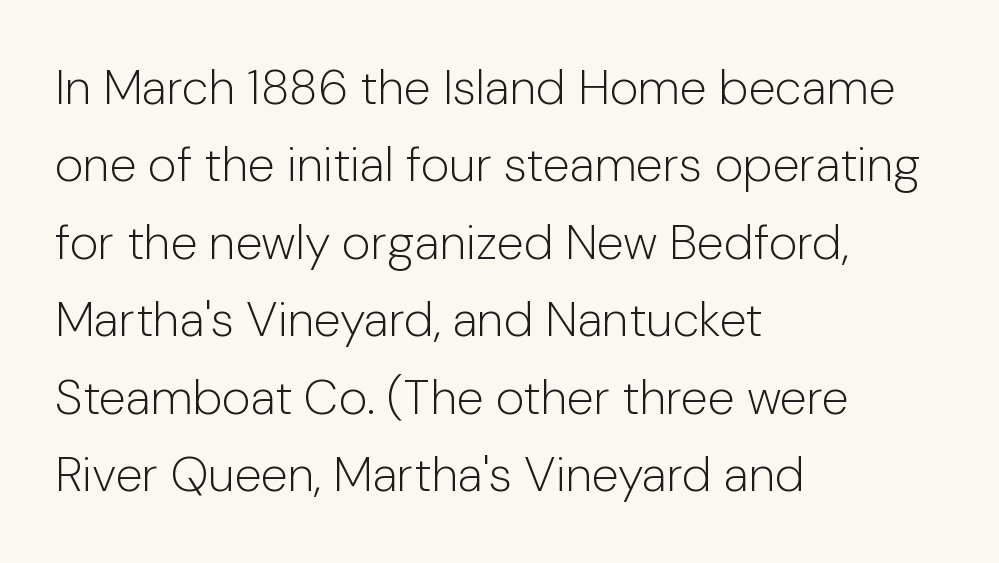
Nothing unusual about the tracking: characters are spaced as the font intends. Posture: straight, roman, zero tilt. Proportional: the letters do not fall into vertical columns. Observe the absence of serifs on each vertical stroke in this sample. The area under the type is left untouched.
